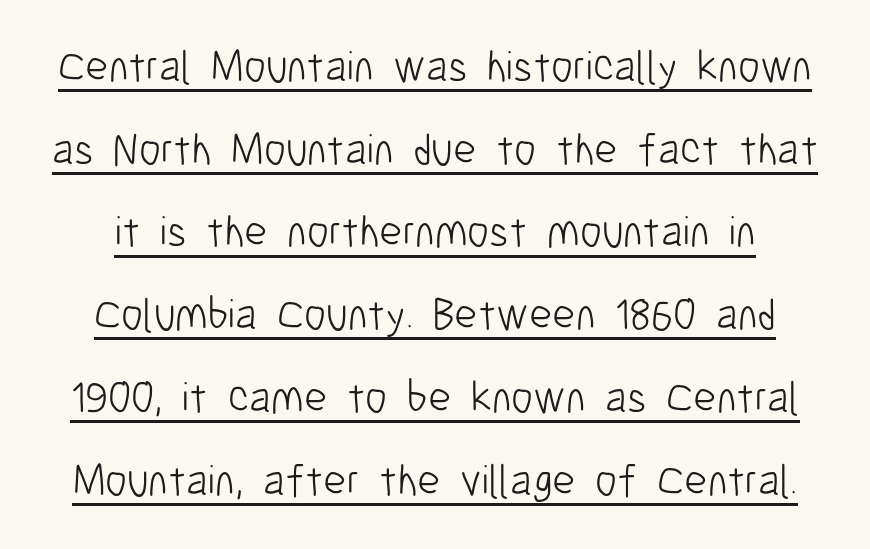
Q: Is the text bold? A: No.
Q: Is the text italic (slanted)? A: No, it is upright.
Q: Is the typeface a serif or a sans-serif typeface? A: Sans-serif.
Q: Is the text underlined? A: Yes.
Q: Is the spacing between letters normal or unusually wide? A: Normal.
Q: Width (condensed, normal, or wide)? A: Condensed.
Q: Stroke contrast? A: Low.
Q: x-height? A: Medium.
Q: Monospaced? A: No.
